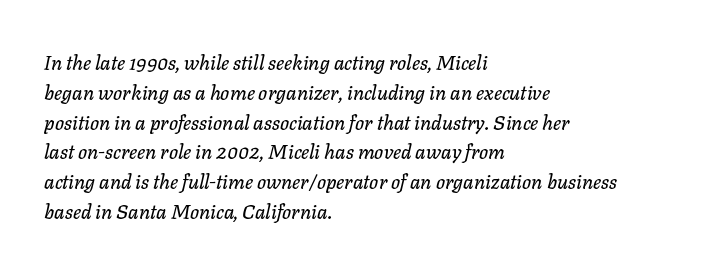
The image shows 20 px text type, italic (leaning right); set left-aligned, normal line spacing (1.49x), normal letter spacing, not underlined.
